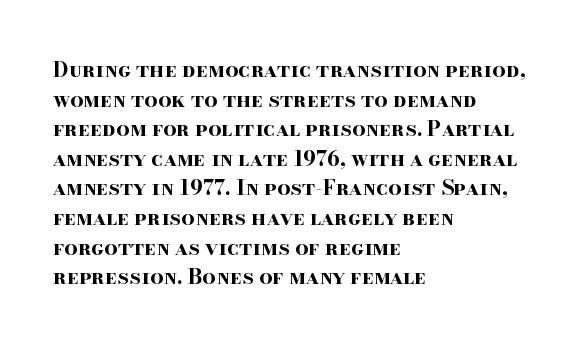
The image shows 21 px bold type, upright; set left-aligned, normal line spacing (1.41x), normal letter spacing, not underlined.
